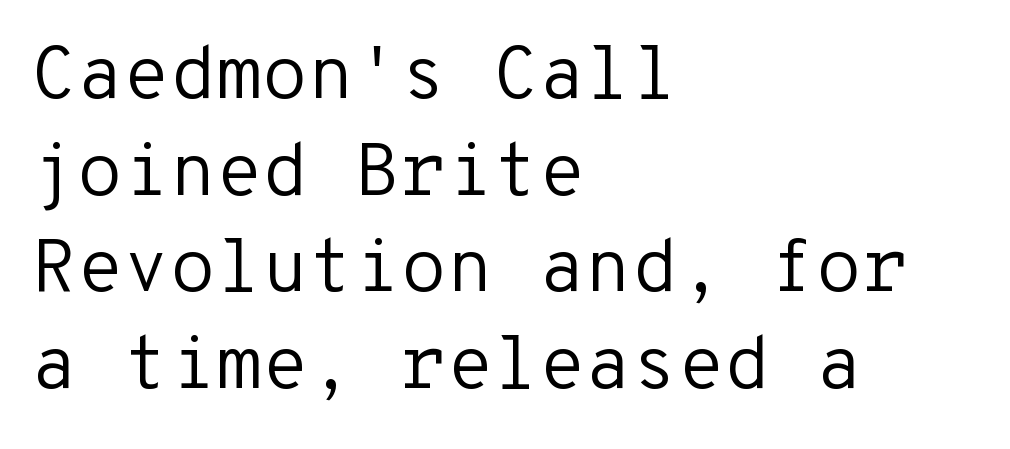
Q: Is the text bold? A: No.
Q: Is the text italic (slanted)? A: No, it is upright.
Q: Is the typeface a serif or a sans-serif typeface? A: Sans-serif.
Q: Is the text underlined? A: No.
Q: How is the paragraph aligned? A: Left-aligned.
Q: Is the spacing between letters normal or unusually wide? A: Normal.
Q: Is the spacing between lines tight, normal or loose? A: Normal.
Q: Width (condensed, normal, or wide)? A: Normal.
Q: Stroke contrast? A: Low.
Q: x-height? A: Medium.
Q: Monospaced? A: Yes.
